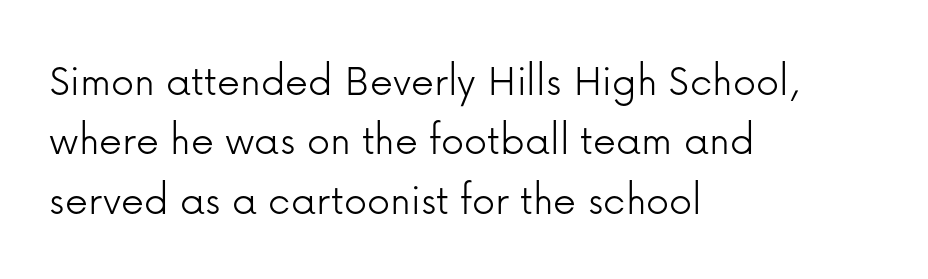
Q: Is the text bold? A: No.
Q: Is the text italic (slanted)? A: No, it is upright.
Q: Is the typeface a serif or a sans-serif typeface? A: Sans-serif.
Q: Is the text underlined? A: No.
Q: How is the paragraph aligned? A: Left-aligned.
Q: Is the spacing between letters normal or unusually wide? A: Normal.
Q: Is the spacing between lines tight, normal or loose? A: Normal.
Q: Width (condensed, normal, or wide)? A: Normal.
Q: Stroke contrast? A: Low.
Q: x-height? A: Medium.
Q: Monospaced? A: No.
